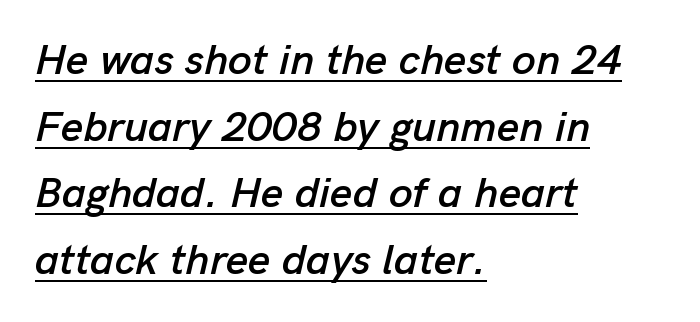
Compared with ordinary roman type, these characters are visibly tilted. Is the letter spacing exaggerated? No — it looks like the ordinary default. The block of text has a typical density, with ordinary space between rows. Alignment: flush left. Note the varied advance widths — an 'i' is clearly narrower than an 'm'.
